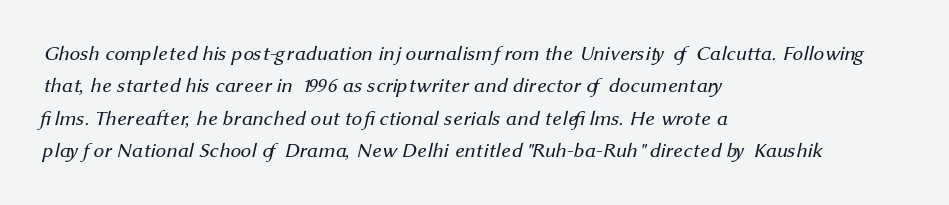
Q: Is the text bold? A: No.
Q: Is the text underlined? A: No.
Q: How is the paragraph aligned? A: Left-aligned.
Q: Is the spacing between letters normal or unusually wide? A: Normal.
Q: Is the spacing between lines tight, normal or loose? A: Normal.
